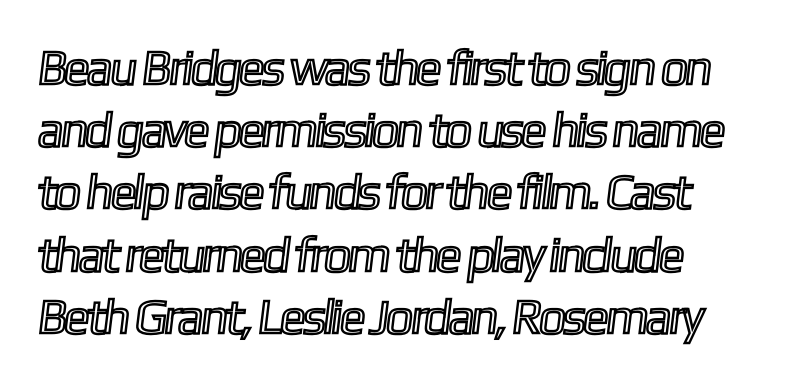
What stands out about the letter spacing? Nothing — it is the standard amount. Alignment: flush left. Regular leading. The face used here is proportionally spaced, like ordinary book or web type.
